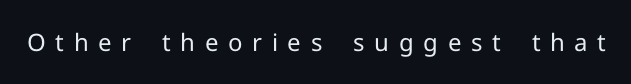
{"italic": "no", "bold": "no", "underline": "no", "letter_spacing": "wide", "letter_spacing_em": 0.4, "glyph_px": 24}
